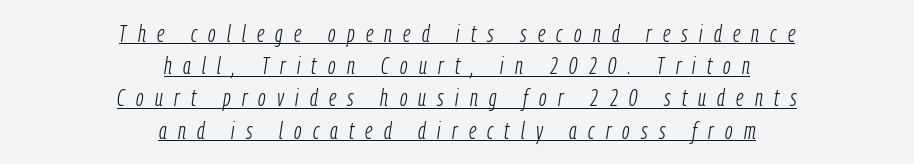
{"italic": "yes", "lean": "right", "slant_degrees": 9, "bold": "no", "underline": "yes", "align": "center", "line_spacing": "normal", "line_spacing_ratio": 1.4, "letter_spacing": "wide", "letter_spacing_em": 0.49, "glyph_px": 23}
